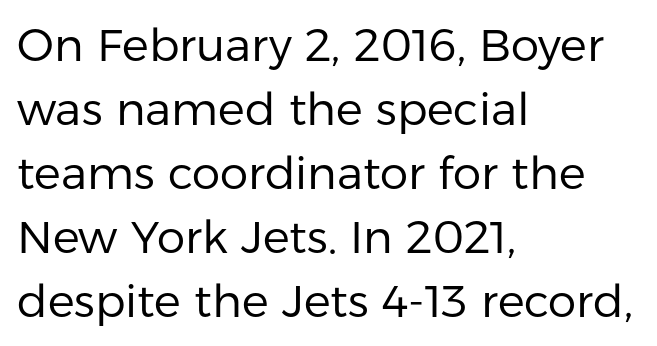
{"serif": "no", "italic": "no", "bold": "no", "weight": "regular", "width": "normal", "stroke_contrast": "low", "x_height": "medium", "monospaced": "no", "underline": "no", "align": "left", "line_spacing": "normal", "line_spacing_ratio": 1.42, "letter_spacing": "normal", "letter_spacing_em": 0.0, "glyph_px": 45}
